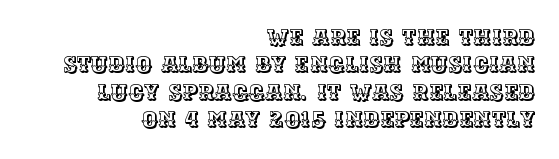
Designer's note — italics off, roman on. The letters sit at their default tracking, neither squeezed nor spread. Casual observation: everything's shoved over to the right. Vertically, the passage feels balanced, rows spaced as you'd expect.
